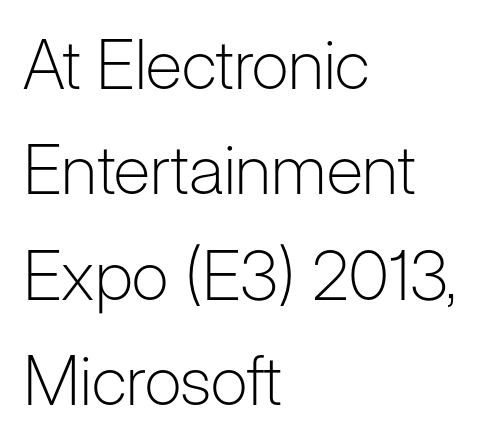
{"serif": "no", "italic": "no", "bold": "no", "weight": "light", "width": "normal", "stroke_contrast": "low", "x_height": "medium", "monospaced": "no", "underline": "no", "align": "left", "line_spacing": "normal", "line_spacing_ratio": 1.55, "letter_spacing": "normal", "letter_spacing_em": 0.0, "glyph_px": 68}
